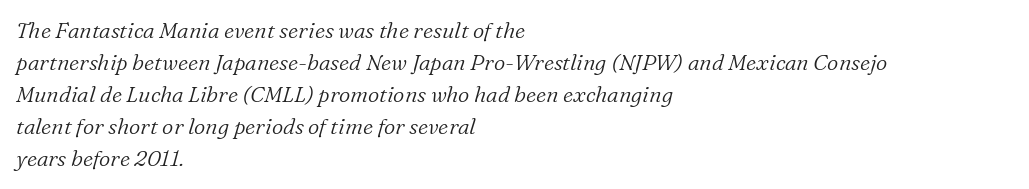
Q: Is the text bold? A: No.
Q: Is the text italic (slanted)? A: Yes, it leans right by about 16 degrees.
Q: Is the text underlined? A: No.
Q: How is the paragraph aligned? A: Left-aligned.
Q: Is the spacing between letters normal or unusually wide? A: Normal.
Q: Is the spacing between lines tight, normal or loose? A: Normal.
